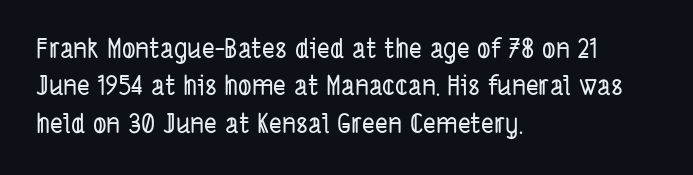
{"underline": "no", "align": "left", "line_spacing": "normal", "line_spacing_ratio": 1.38, "letter_spacing": "normal", "letter_spacing_em": 0.0, "glyph_px": 27}
